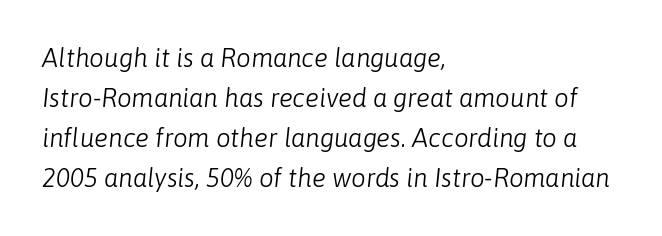
Q: Is the text bold? A: No.
Q: Is the text italic (slanted)? A: Yes, it leans right by about 6 degrees.
Q: Is the text underlined? A: No.
Q: How is the paragraph aligned? A: Left-aligned.
Q: Is the spacing between letters normal or unusually wide? A: Normal.
Q: Is the spacing between lines tight, normal or loose? A: Normal.
